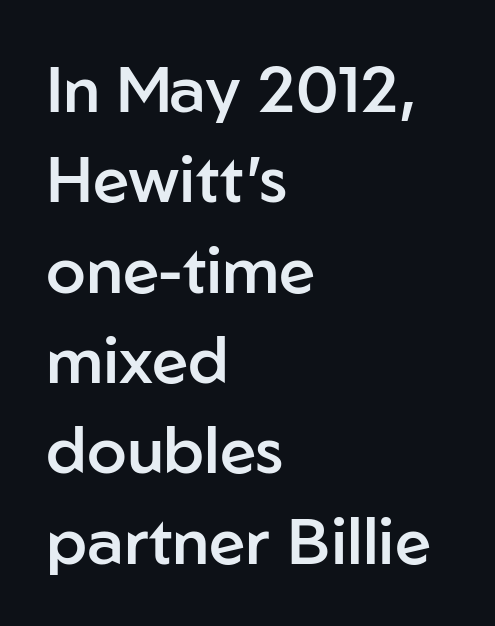
A clean baseline with only descenders dipping below it. Students, observe: this is what conventionally led text looks like. Stems and bowls a touch heavier than normal — semibold. Think of a printed novel: that variable character pitch is what you see here. This is roman type, the default non-slanted kind. One-word summary of the alignment: left.
